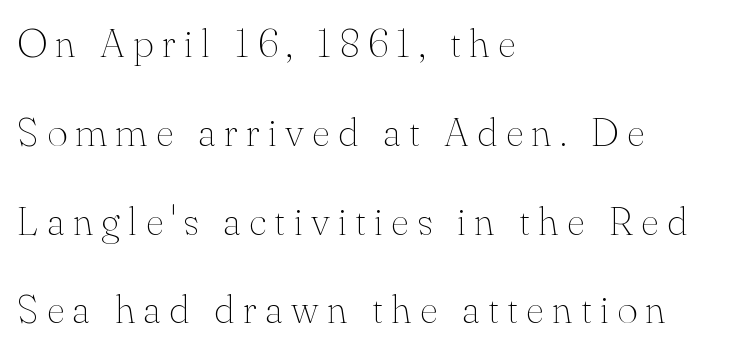
Q: Is the text bold? A: No.
Q: Is the text italic (slanted)? A: No, it is upright.
Q: Is the typeface a serif or a sans-serif typeface? A: Serif.
Q: Is the text underlined? A: No.
Q: How is the paragraph aligned? A: Left-aligned.
Q: Is the spacing between letters normal or unusually wide? A: Unusually wide.
Q: Is the spacing between lines tight, normal or loose? A: Loose.
Q: Width (condensed, normal, or wide)? A: Normal.
Q: Stroke contrast? A: Medium.
Q: x-height? A: Small.
Q: Monospaced? A: No.
